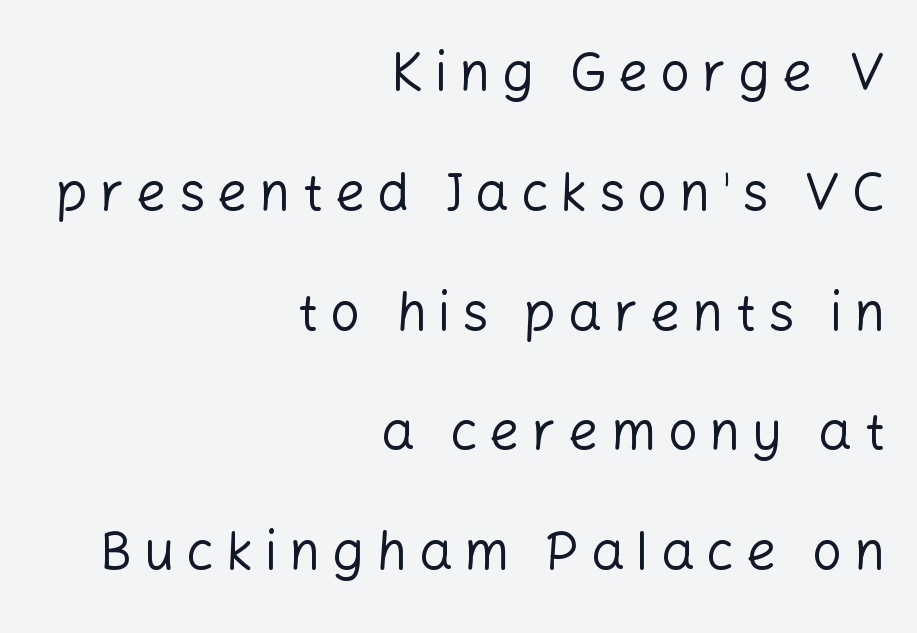
The lettering stays uniformly vertical, giving the passage a roman look. Each letter's strokes conclude bluntly, with no projecting serifs. The passage shown is typed in a proportional face where columns would drift. Typeset ragged left — the right edge is the straight one.
